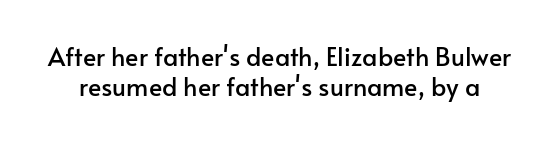
A bare baseline throughout the passage. Here the glyphs are tracked normally, forming tight word shapes. Posture: straight, roman, zero tilt.
